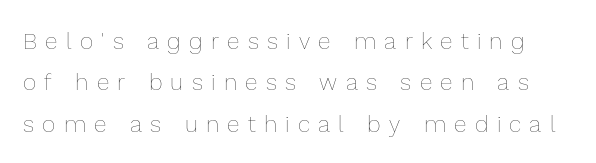
{"italic": "no", "bold": "no", "underline": "no", "line_spacing_ratio": 1.8, "letter_spacing": "wide", "letter_spacing_em": 0.36, "glyph_px": 23}
